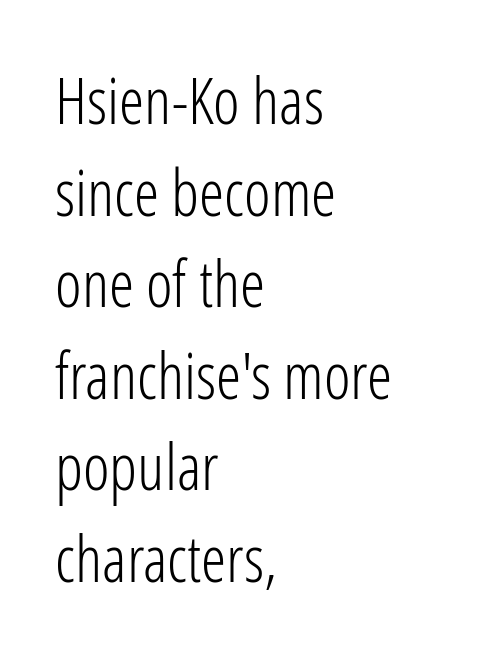
{"serif": "no", "italic": "no", "bold": "no", "weight": "light", "width": "condensed", "stroke_contrast": "low", "x_height": "medium", "monospaced": "no", "underline": "no", "align": "left", "line_spacing": "normal", "line_spacing_ratio": 1.43, "letter_spacing": "normal", "letter_spacing_em": 0.0, "glyph_px": 64}
